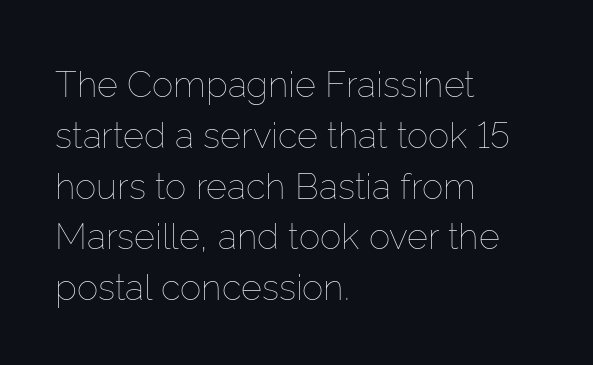
Q: Is the text bold? A: No.
Q: Is the text italic (slanted)? A: No, it is upright.
Q: Is the text underlined? A: No.
Q: How is the paragraph aligned? A: Left-aligned.
Q: Is the spacing between letters normal or unusually wide? A: Normal.
Q: Is the spacing between lines tight, normal or loose? A: Normal.
Q: Width (condensed, normal, or wide)? A: Normal.
Q: Stroke contrast? A: Low.
Q: x-height? A: Medium.
Q: Monospaced? A: No.
